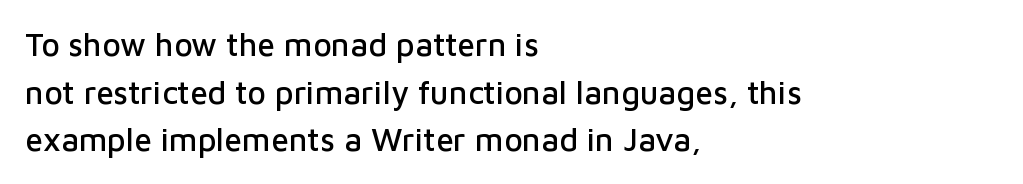
Q: Is the text italic (slanted)? A: No, it is upright.
Q: Is the typeface a serif or a sans-serif typeface? A: Sans-serif.
Q: Is the text underlined? A: No.
Q: How is the paragraph aligned? A: Left-aligned.
Q: Is the spacing between letters normal or unusually wide? A: Normal.
Q: Is the spacing between lines tight, normal or loose? A: Normal.
Q: Width (condensed, normal, or wide)? A: Normal.
Q: Stroke contrast? A: Low.
Q: x-height? A: Medium.
Q: Monospaced? A: No.
